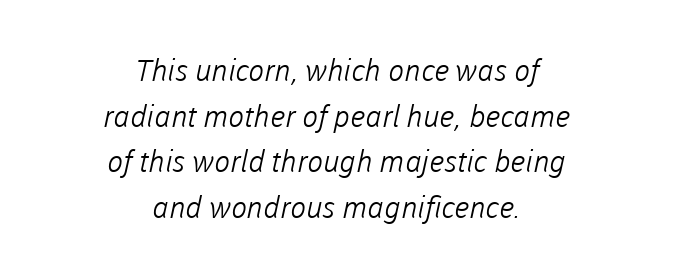
Q: Is the text bold? A: No.
Q: Is the typeface a serif or a sans-serif typeface? A: Sans-serif.
Q: Is the text underlined? A: No.
Q: How is the paragraph aligned? A: Centered.
Q: Is the spacing between letters normal or unusually wide? A: Normal.
Q: Is the spacing between lines tight, normal or loose? A: Normal.
Q: Width (condensed, normal, or wide)? A: Normal.
Q: Stroke contrast? A: Low.
Q: x-height? A: Medium.
Q: Monospaced? A: No.
